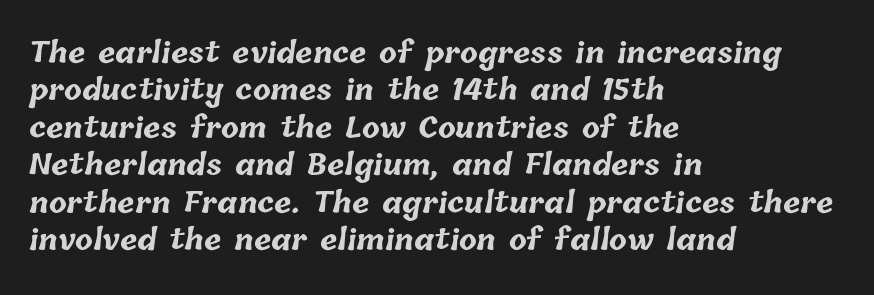
The image shows 29 px bold type; set left-aligned, normal line spacing (1.29x), normal letter spacing, not underlined; low stroke contrast and a medium x-height.
